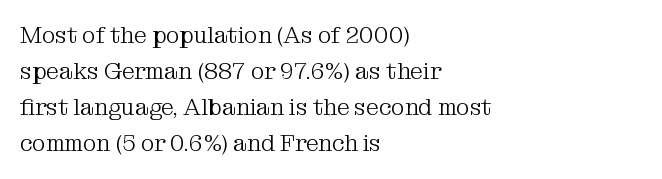
Nothing unusual about the tracking: characters are spaced as the font intends. The typesetter chose a ragged-right arrangement here. Vertical strokes here are truly vertical. In terms of leading, this rendering sits right in the middle.
